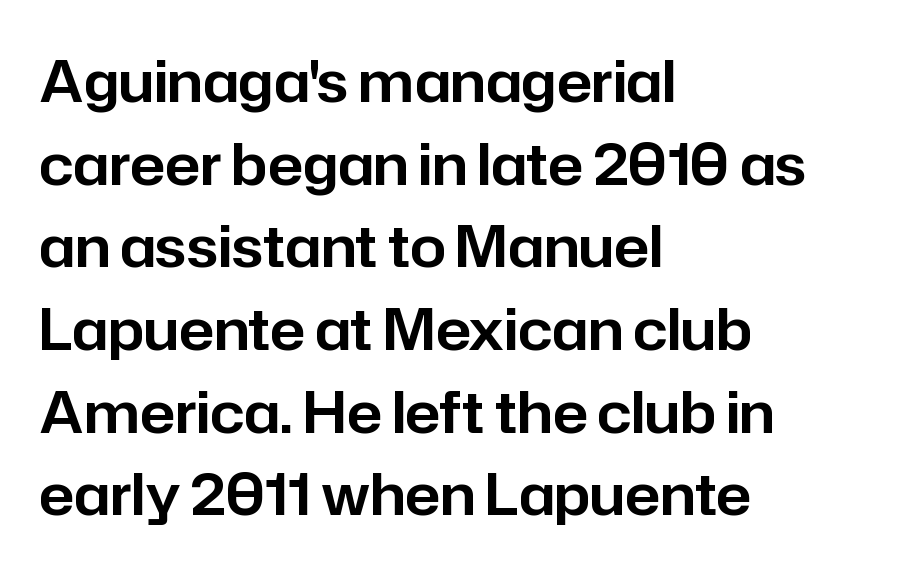
Q: Is the text italic (slanted)? A: No, it is upright.
Q: Is the typeface a serif or a sans-serif typeface? A: Sans-serif.
Q: Is the text underlined? A: No.
Q: How is the paragraph aligned? A: Left-aligned.
Q: Is the spacing between letters normal or unusually wide? A: Normal.
Q: Is the spacing between lines tight, normal or loose? A: Normal.
Q: Width (condensed, normal, or wide)? A: Normal.
Q: Stroke contrast? A: Low.
Q: x-height? A: Medium.
Q: Monospaced? A: No.
